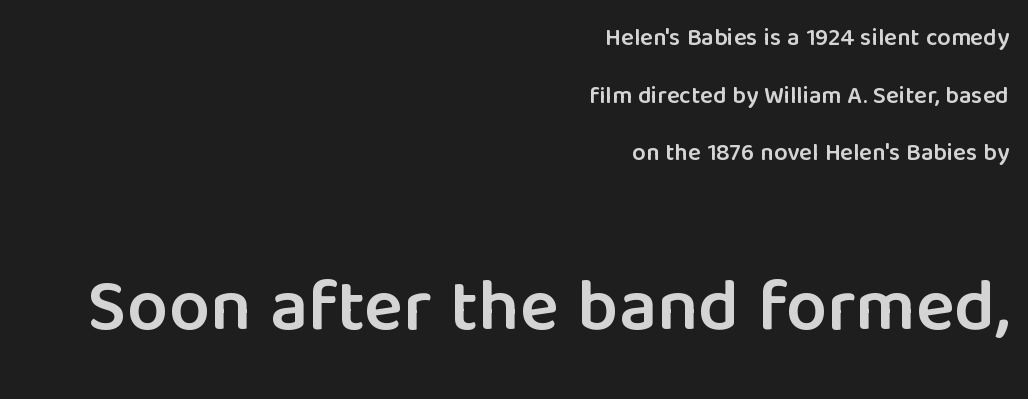
The image shows 73 px semibold sans-serif type, upright; set right-aligned, loose line spacing (2.4x), normal letter spacing, not underlined; the second (bottom) block is 3.04x larger; low stroke contrast and a medium x-height.
